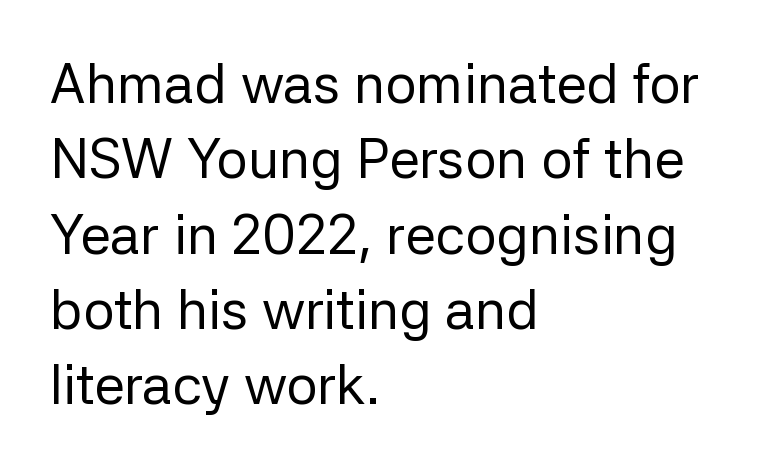
The string is rendered with underlining switched off. The characters display no serif detailing; their extremities are plain. Words appear dense and cohesive because spacing is normal. How would I describe the line gaps? Plain and ordinary.
